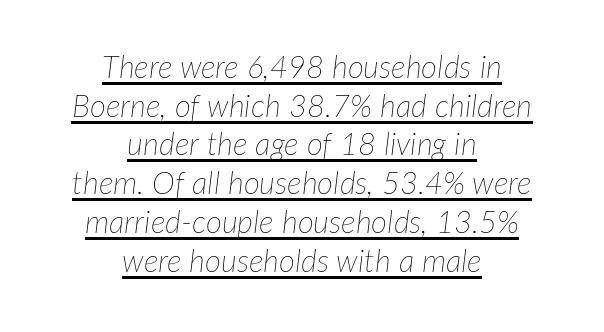
{"italic": "yes", "lean": "right", "slant_degrees": 7, "bold": "no", "weight": "thin", "width": "normal", "stroke_contrast": "low", "x_height": "medium", "monospaced": "no", "underline": "yes", "align": "center", "line_spacing": "normal", "line_spacing_ratio": 1.25, "letter_spacing": "normal", "letter_spacing_em": 0.0, "glyph_px": 31}
